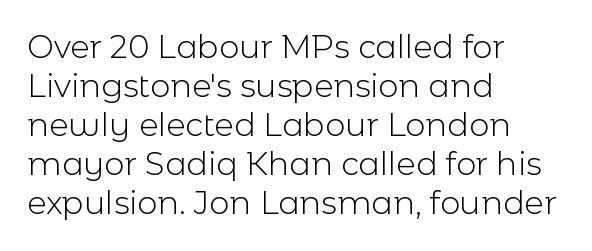
Nothing unusual about the tracking: characters are spaced as the font intends. The lettering stays uniformly vertical, giving the passage a roman look. Line starts are locked; line ends wander. A bare baseline throughout the passage. Is the type heavy? It reads as light-to-regular instead.
